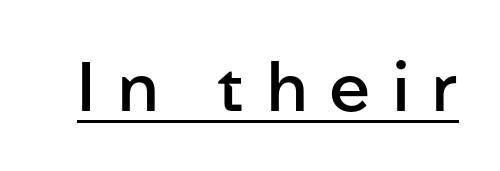
The image shows 68 px semibold sans-serif type, upright; set unusually wide letter spacing (+0.33 em), underlined; low stroke contrast and a medium x-height.
